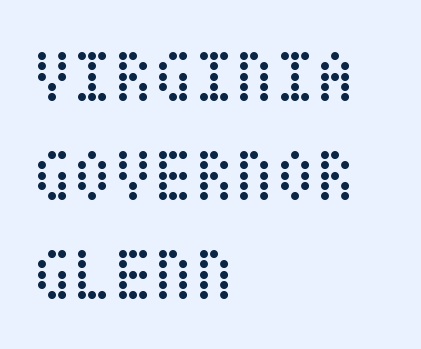
The image shows 74 px regular-weight, condensed type, upright; set left-aligned, normal line spacing (1.34x), normal letter spacing, not underlined; low stroke contrast and a large x-height.
